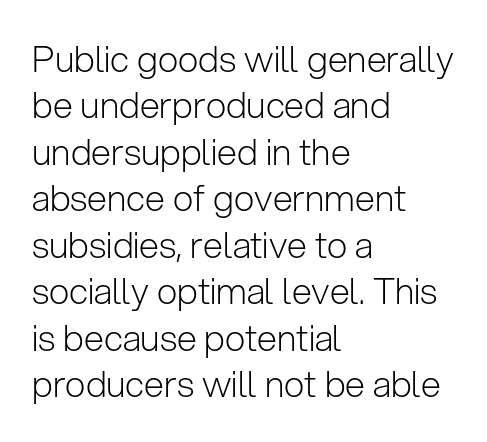
The image shows 36 px light sans-serif type, upright; set left-aligned, normal line spacing (1.29x), normal letter spacing, not underlined; low stroke contrast and a medium x-height.
